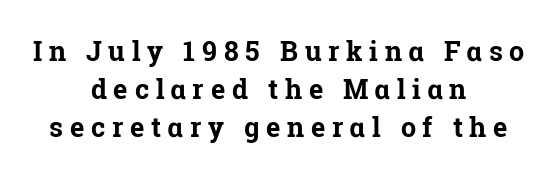
The image shows 27 px bold type, upright; set centered, normal line spacing (1.41x), unusually wide letter spacing (+0.25 em), not underlined.
